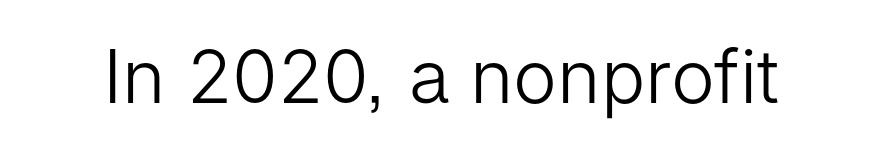
Q: Is the text bold? A: No.
Q: Is the text italic (slanted)? A: No, it is upright.
Q: Is the typeface a serif or a sans-serif typeface? A: Sans-serif.
Q: Is the text underlined? A: No.
Q: Is the spacing between letters normal or unusually wide? A: Normal.
Q: Width (condensed, normal, or wide)? A: Normal.
Q: Stroke contrast? A: Low.
Q: x-height? A: Medium.
Q: Monospaced? A: No.
